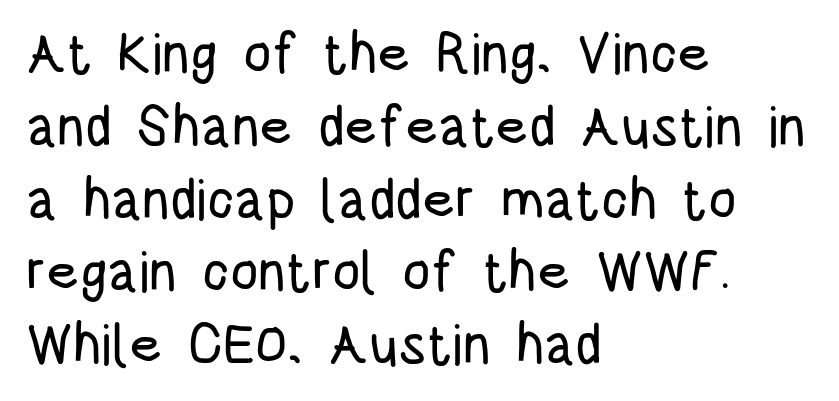
Horizontal alignment here is leftward, the default for most running prose. Letterform terminals end flat and unadorned throughout the passage. Nobody touched the tracking dial on this one. Looks like regular typesetting: each glyph gets only the width it needs. The type sits square on the baseline with zero lean.
